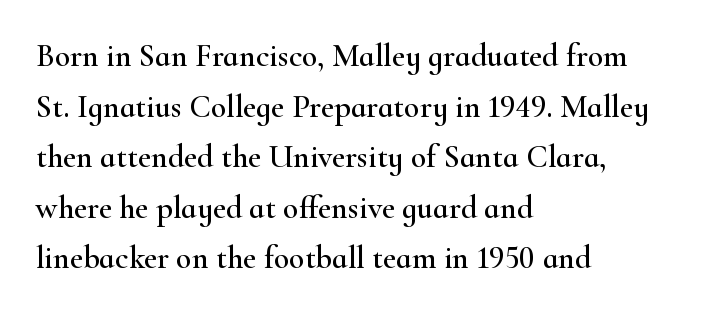
{"serif": "yes", "italic": "no", "width": "wide", "stroke_contrast": "high", "x_height": "small", "monospaced": "no", "underline": "no", "align": "left", "line_spacing": "normal", "line_spacing_ratio": 1.58, "letter_spacing": "normal", "letter_spacing_em": 0.0, "glyph_px": 32}
